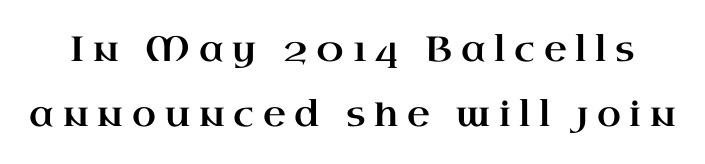
The image shows 35 px wide serif type, upright; set line spacing 1.85x, unusually wide letter spacing (+0.25 em), not underlined; high stroke contrast and a small x-height.
